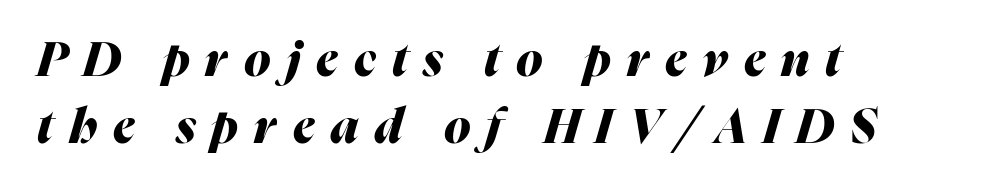
The image shows 48 px heavy type, italic (leaning right); set left-aligned, normal line spacing (1.39x), unusually wide letter spacing (+0.33 em), not underlined; medium stroke contrast and a medium x-height.
